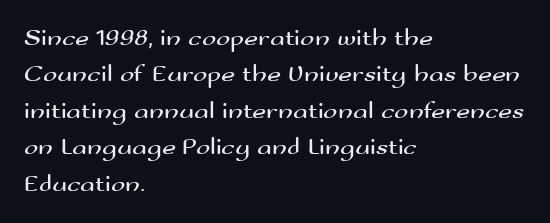
The image shows 24 px text type, upright; set left-aligned, normal line spacing (1.52x), normal letter spacing, not underlined.
